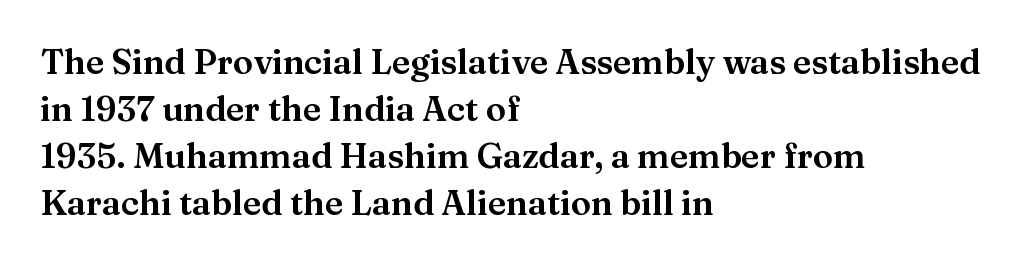
The image shows 34 px serif type, upright; set left-aligned, normal line spacing (1.38x), normal letter spacing, not underlined; medium stroke contrast and a medium x-height.
